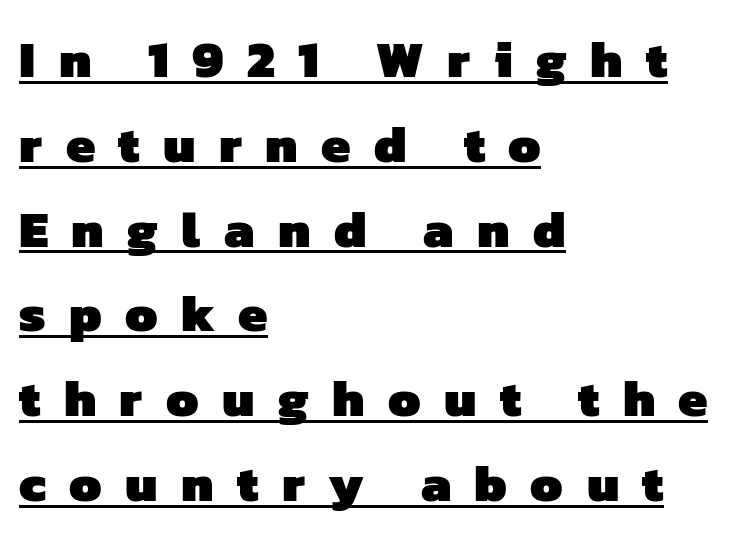
The specimen includes a rule beneath the text block's lines. Leading: standard. The typesetter chose a ragged-right arrangement here. These lines are composed in type without serifs. Heft: maximum for text — a bold. The face used here is rendered with a markedly widened letterfit.
